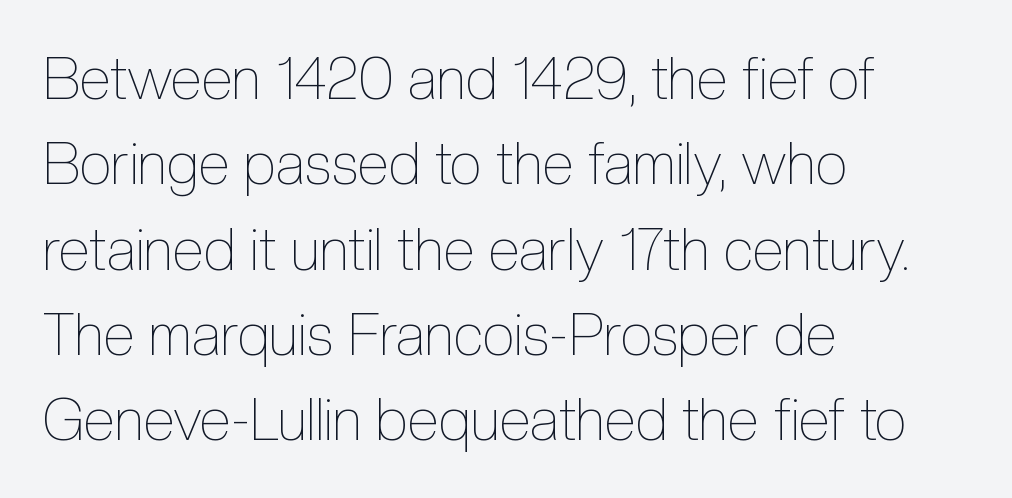
{"italic": "no", "bold": "no", "weight": "thin", "width": "condensed", "x_height": "medium", "monospaced": "no", "underline": "no", "align": "left", "line_spacing": "normal", "line_spacing_ratio": 1.47, "letter_spacing": "normal", "letter_spacing_em": 0.0, "glyph_px": 58}
